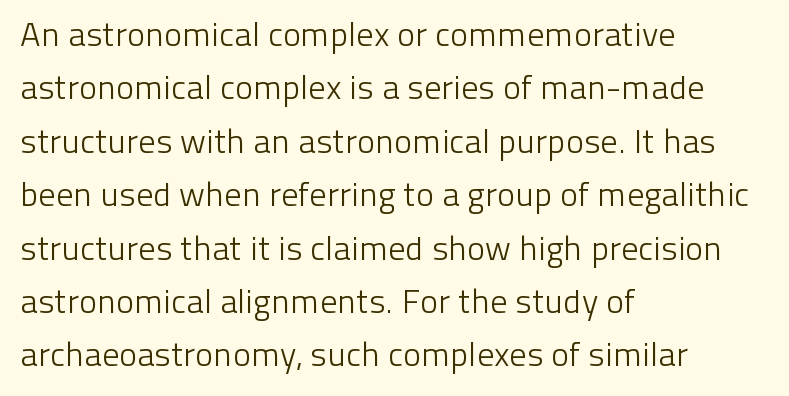
A typesetter would call this proportional, since set widths differ per character. Caption: standard tracking, unaltered. Reading down the column, the eye jumps a familiar distance to each next line. Notice how the stems are strictly vertical — no italics here.
